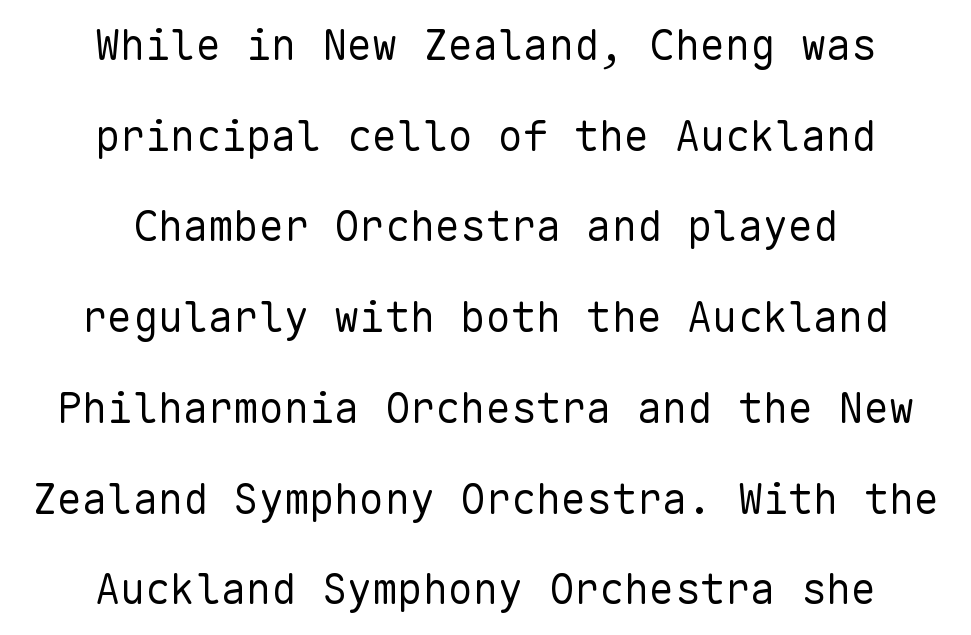
The image shows 42 px regular-weight sans-serif type, upright, monospaced; set centered, loose line spacing (2.16x), normal letter spacing, not underlined; low stroke contrast and a medium x-height.
